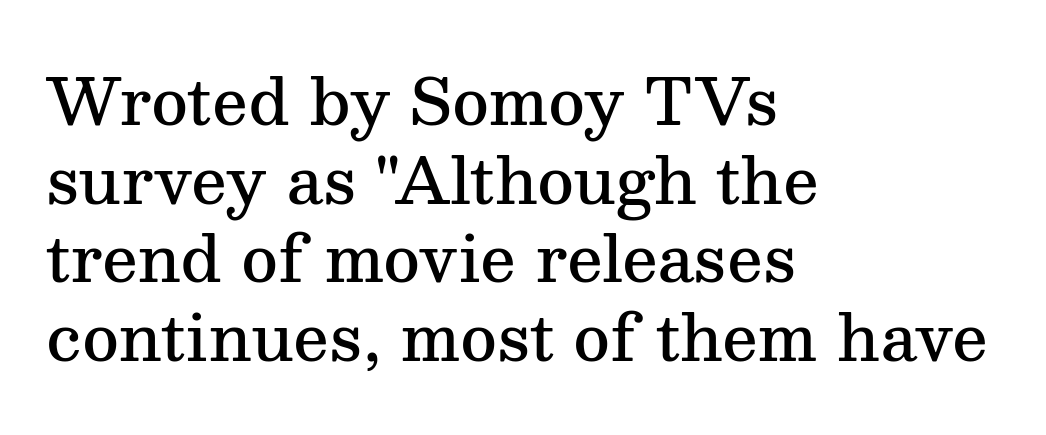
Q: Is the text bold? A: Semi-bold.
Q: Is the text italic (slanted)? A: No, it is upright.
Q: Is the typeface a serif or a sans-serif typeface? A: Serif.
Q: Is the text underlined? A: No.
Q: How is the paragraph aligned? A: Left-aligned.
Q: Is the spacing between letters normal or unusually wide? A: Normal.
Q: Is the spacing between lines tight, normal or loose? A: Normal.
Q: Width (condensed, normal, or wide)? A: Normal.
Q: Stroke contrast? A: Medium.
Q: x-height? A: Medium.
Q: Monospaced? A: No.
